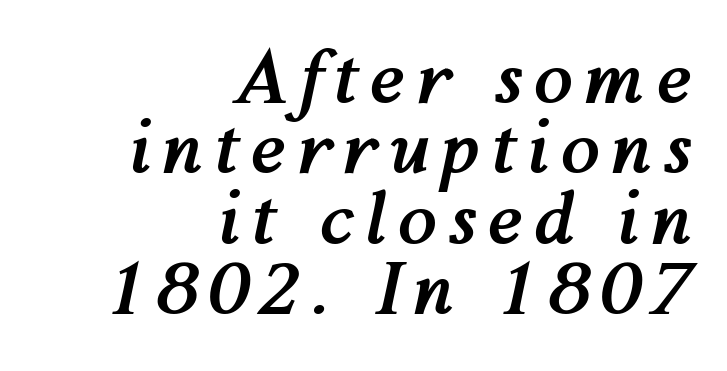
The passage is arranged like a letterhead date or caption credit — flush right. Spacing verdict: proportional, widths tailored to each character. Yep, that's italic — everything's leaning. The space directly below the letters is spotless. Vertical spacing — tight. Stroke thickness is high; the sample reads as a true bold.
